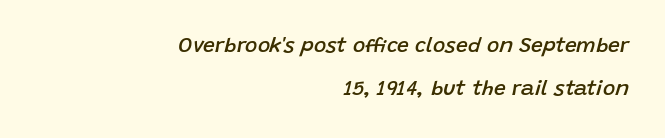
Is the letter spacing exaggerated? No — it looks like the ordinary default. Quick note: italic. One glance says open: line gaps are wider than usual. As a designer I'd log this as weight 600, semibold. Where is the straight margin? On the right.
